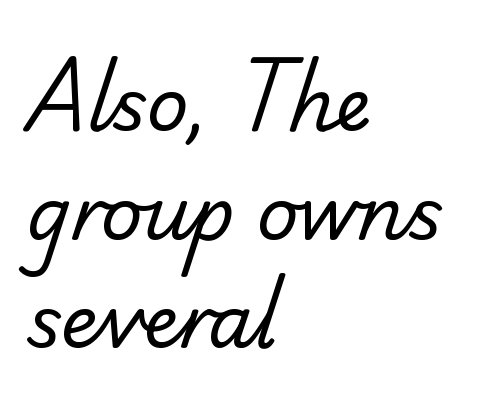
Q: Is the text bold? A: No.
Q: Is the typeface a serif or a sans-serif typeface? A: Sans-serif.
Q: Is the text underlined? A: No.
Q: How is the paragraph aligned? A: Left-aligned.
Q: Is the spacing between letters normal or unusually wide? A: Normal.
Q: Is the spacing between lines tight, normal or loose? A: Normal.
Q: Width (condensed, normal, or wide)? A: Normal.
Q: Stroke contrast? A: Low.
Q: x-height? A: Small.
Q: Monospaced? A: No.
